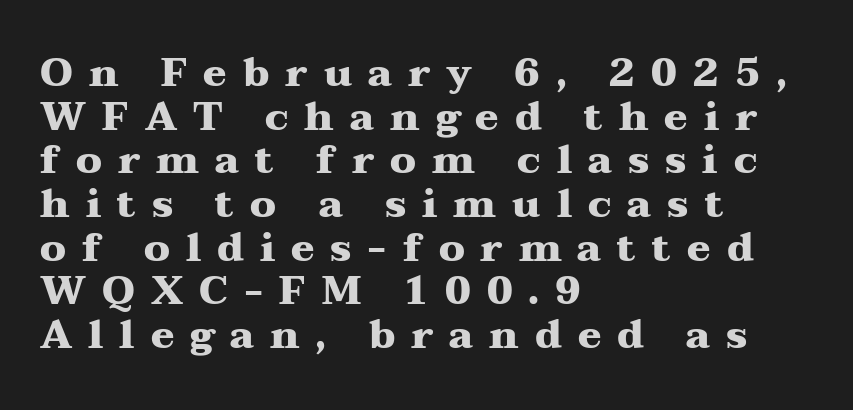
{"serif": "yes", "italic": "no", "bold": "yes", "weight": "heavy", "width": "wide", "stroke_contrast": "medium", "x_height": "medium", "monospaced": "no", "underline": "no", "align": "left", "line_spacing": "tight", "line_spacing_ratio": 1.12, "letter_spacing": "wide", "letter_spacing_em": 0.41, "glyph_px": 39}
